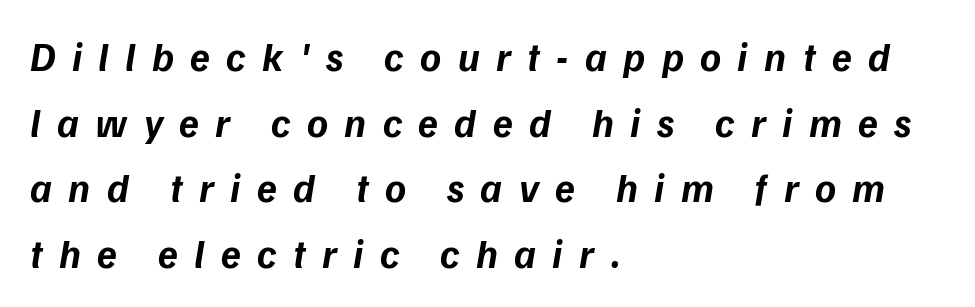
The image shows 40 px bold sans-serif type; set left-aligned, normal line spacing (1.64x), unusually wide letter spacing (+0.41 em), not underlined; low stroke contrast and a medium x-height.
